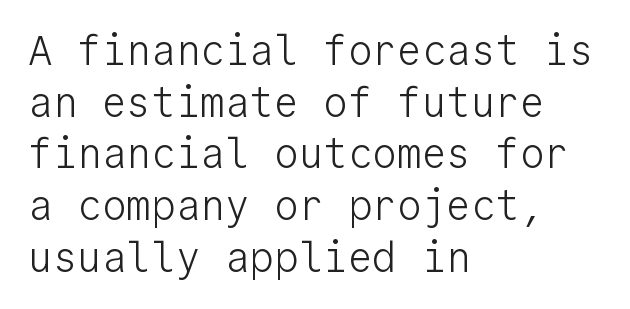
Q: Is the text bold? A: No.
Q: Is the text italic (slanted)? A: No, it is upright.
Q: Is the typeface a serif or a sans-serif typeface? A: Sans-serif.
Q: Is the text underlined? A: No.
Q: How is the paragraph aligned? A: Left-aligned.
Q: Is the spacing between letters normal or unusually wide? A: Normal.
Q: Is the spacing between lines tight, normal or loose? A: Normal.
Q: Width (condensed, normal, or wide)? A: Normal.
Q: Stroke contrast? A: Low.
Q: x-height? A: Medium.
Q: Monospaced? A: Yes.
